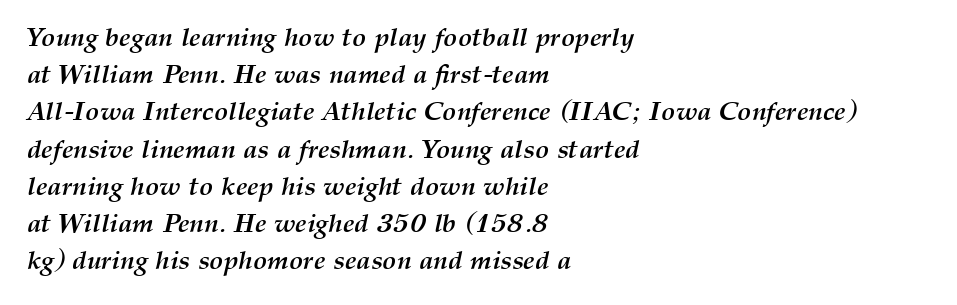
The image shows 26 px bold type, italic (leaning right); set left-aligned, normal line spacing (1.43x), normal letter spacing, not underlined.
